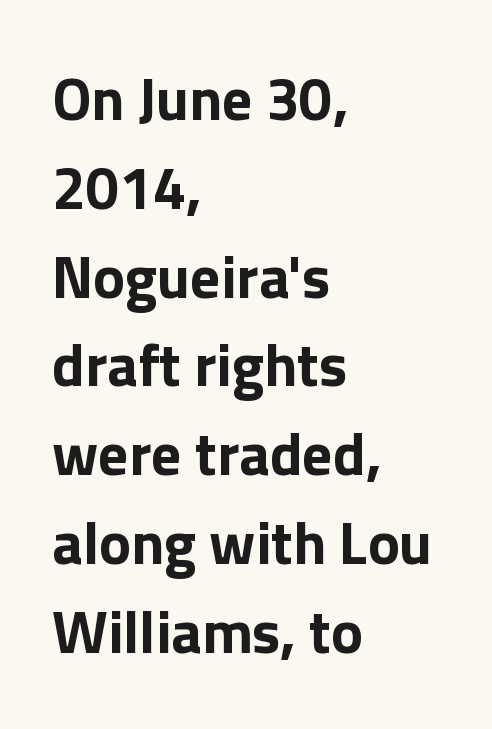
Q: Is the text bold? A: Yes.
Q: Is the text italic (slanted)? A: No, it is upright.
Q: Is the typeface a serif or a sans-serif typeface? A: Sans-serif.
Q: Is the text underlined? A: No.
Q: How is the paragraph aligned? A: Left-aligned.
Q: Is the spacing between letters normal or unusually wide? A: Normal.
Q: Is the spacing between lines tight, normal or loose? A: Normal.
Q: Width (condensed, normal, or wide)? A: Normal.
Q: Stroke contrast? A: Low.
Q: x-height? A: Medium.
Q: Monospaced? A: No.
